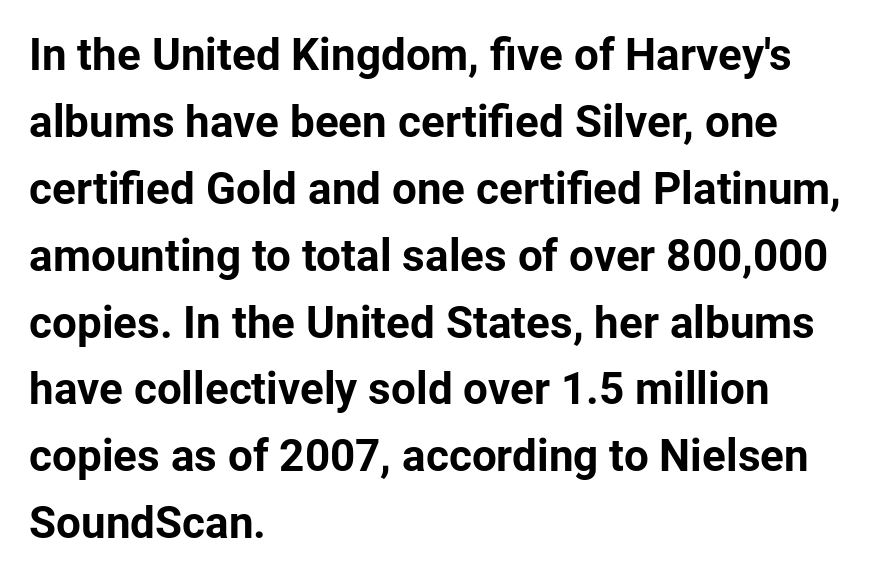
{"serif": "no", "italic": "no", "bold": "yes", "weight": "bold", "width": "normal", "stroke_contrast": "low", "x_height": "medium", "monospaced": "no", "underline": "no", "align": "left", "line_spacing": "normal", "line_spacing_ratio": 1.52, "letter_spacing": "normal", "letter_spacing_em": 0.0, "glyph_px": 44}
